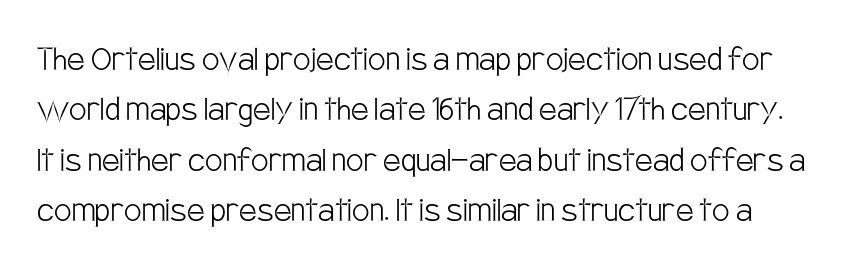
The image shows 39 px light, condensed sans-serif type, upright; set normal line spacing (1.29x), normal letter spacing, not underlined; low stroke contrast and a large x-height.
